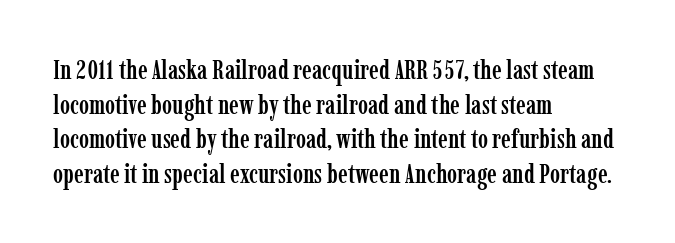
The image shows 27 px text type, upright; set left-aligned, normal line spacing (1.28x), normal letter spacing, not underlined.
